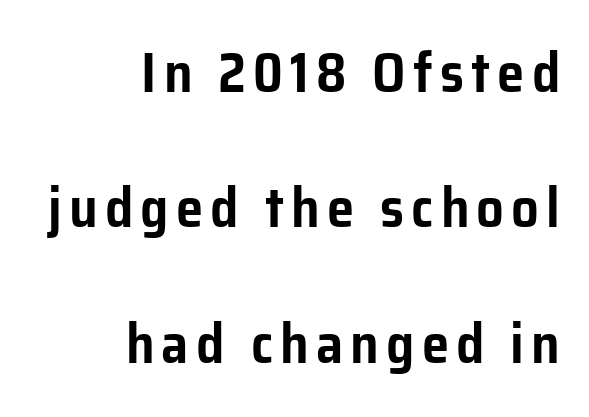
Q: Is the text italic (slanted)? A: No, it is upright.
Q: Is the typeface a serif or a sans-serif typeface? A: Sans-serif.
Q: Is the text underlined? A: No.
Q: How is the paragraph aligned? A: Right-aligned.
Q: Is the spacing between lines tight, normal or loose? A: Loose.
Q: Width (condensed, normal, or wide)? A: Normal.
Q: Stroke contrast? A: Low.
Q: x-height? A: Medium.
Q: Monospaced? A: No.
